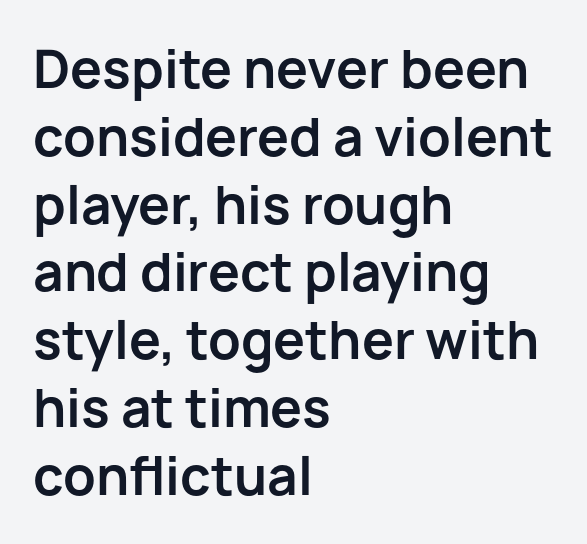
Q: Is the text bold? A: Yes.
Q: Is the text italic (slanted)? A: No, it is upright.
Q: Is the typeface a serif or a sans-serif typeface? A: Sans-serif.
Q: Is the text underlined? A: No.
Q: How is the paragraph aligned? A: Left-aligned.
Q: Is the spacing between letters normal or unusually wide? A: Normal.
Q: Is the spacing between lines tight, normal or loose? A: Normal.
Q: Width (condensed, normal, or wide)? A: Normal.
Q: Stroke contrast? A: Low.
Q: x-height? A: Medium.
Q: Monospaced? A: No.
